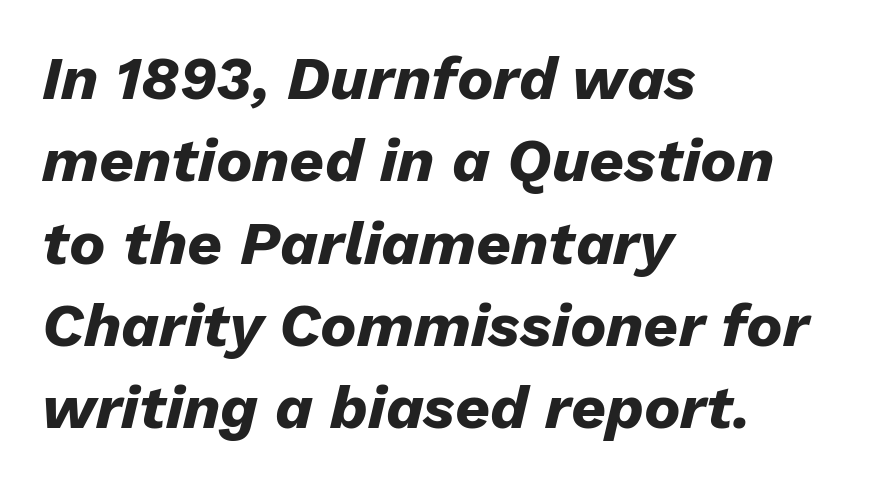
In terms of posture, this sample is oblique. Summary of weight: heavy, a full bold. Just letters on the line, the space beneath them empty. Caption: multi-line text, flush left, ragged right.
